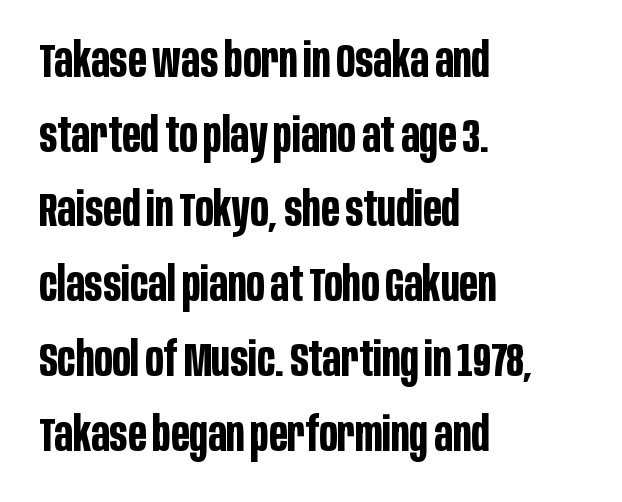
{"serif": "no", "italic": "no", "bold": "yes", "weight": "bold", "width": "condensed", "stroke_contrast": "low", "x_height": "large", "monospaced": "no", "underline": "no", "align": "left", "line_spacing": "normal", "line_spacing_ratio": 1.59, "letter_spacing": "normal", "letter_spacing_em": 0.0, "glyph_px": 47}
